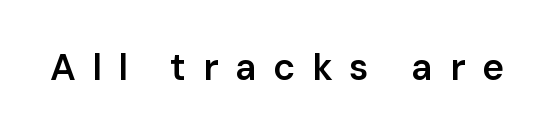
The image shows 37 px semibold sans-serif type, upright; set unusually wide letter spacing (+0.45 em), not underlined; low stroke contrast and a medium x-height.
